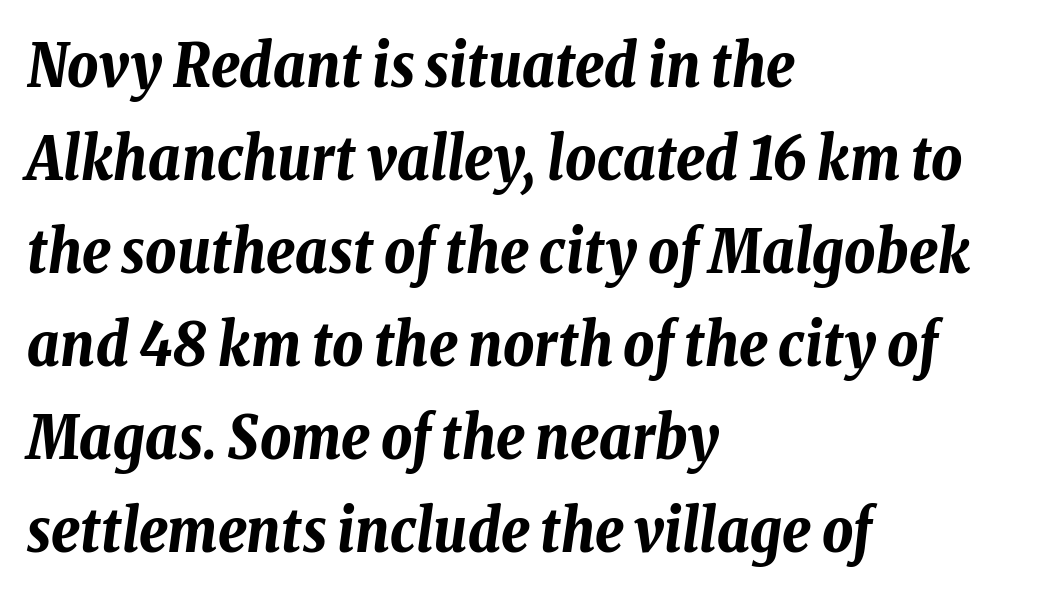
Type without underlining. These lines are rendered in a variable-pitch font. A classic flush-left, rag-right setting is used for this passage. Looking at the ascenders, they clearly lean. Is the letter spacing exaggerated? No — it looks like the ordinary default. Regular leading.
